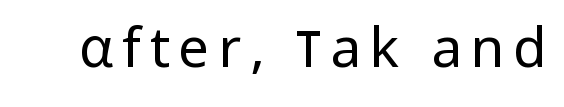
Q: Is the text bold? A: No.
Q: Is the text italic (slanted)? A: No, it is upright.
Q: Is the typeface a serif or a sans-serif typeface? A: Sans-serif.
Q: Is the text underlined? A: No.
Q: Width (condensed, normal, or wide)? A: Normal.
Q: Stroke contrast? A: Low.
Q: x-height? A: Medium.
Q: Monospaced? A: No.
